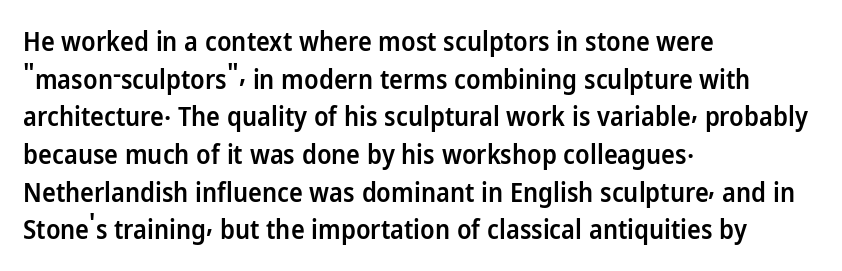
Q: Is the text bold? A: Semi-bold.
Q: Is the text italic (slanted)? A: No, it is upright.
Q: Is the text underlined? A: No.
Q: How is the paragraph aligned? A: Left-aligned.
Q: Is the spacing between letters normal or unusually wide? A: Normal.
Q: Is the spacing between lines tight, normal or loose? A: Normal.
